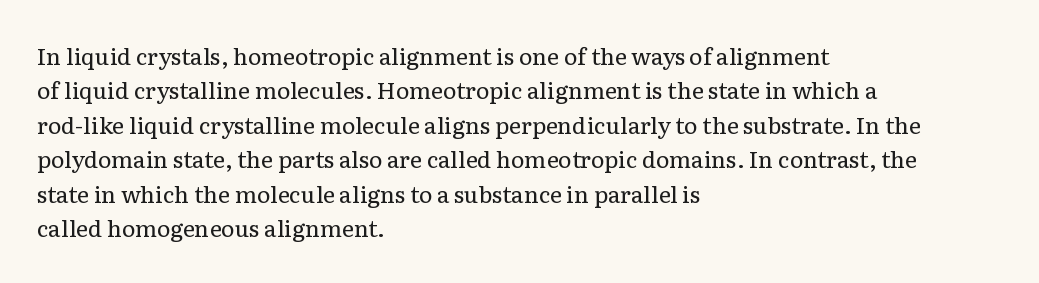
{"italic": "no", "bold": "no", "underline": "no", "align": "left", "line_spacing": "normal", "line_spacing_ratio": 1.5, "letter_spacing": "normal", "letter_spacing_em": 0.0, "glyph_px": 23}
